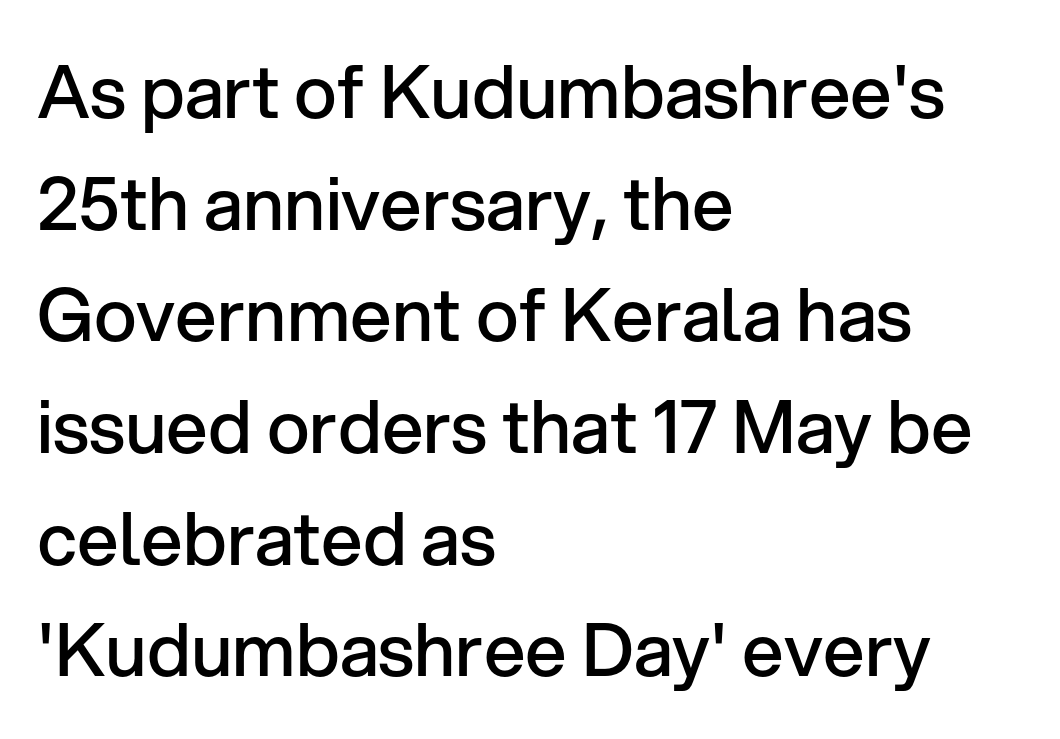
{"serif": "no", "italic": "no", "bold": "semi", "weight": "semibold", "width": "normal", "stroke_contrast": "low", "x_height": "medium", "monospaced": "no", "underline": "no", "align": "left", "line_spacing": "normal", "line_spacing_ratio": 1.53, "letter_spacing": "normal", "letter_spacing_em": 0.0, "glyph_px": 73}
